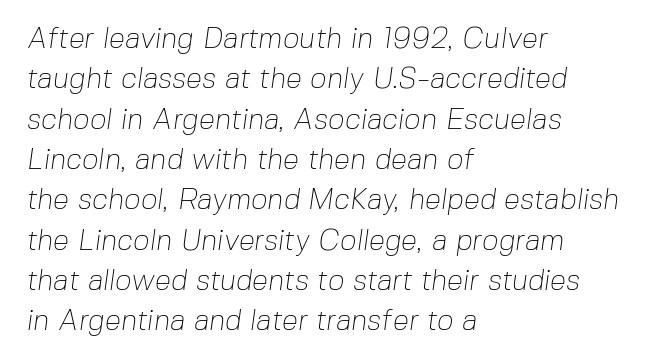
Look at the tracking — it's just the regular setting, nothing added. On a weight scale, this lands at 450 or below. The text was rendered using a sans face with plain stroke endings. Caption: multi-line text, flush left, ragged right.
